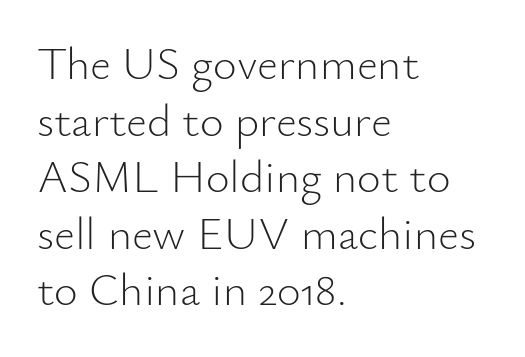
{"serif": "no", "italic": "no", "bold": "no", "weight": "light", "width": "normal", "stroke_contrast": "low", "x_height": "small", "monospaced": "no", "underline": "no", "align": "left", "line_spacing_ratio": 1.23, "letter_spacing": "normal", "letter_spacing_em": 0.0, "glyph_px": 46}
